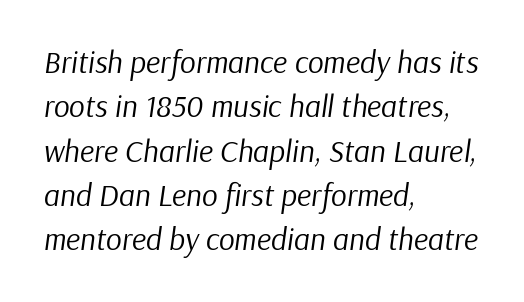
Q: Is the text bold? A: No.
Q: Is the text italic (slanted)? A: Yes, it leans right by about 9 degrees.
Q: Is the text underlined? A: No.
Q: How is the paragraph aligned? A: Left-aligned.
Q: Is the spacing between letters normal or unusually wide? A: Normal.
Q: Is the spacing between lines tight, normal or loose? A: Normal.
Q: Width (condensed, normal, or wide)? A: Normal.
Q: Stroke contrast? A: Low.
Q: x-height? A: Medium.
Q: Monospaced? A: No.
